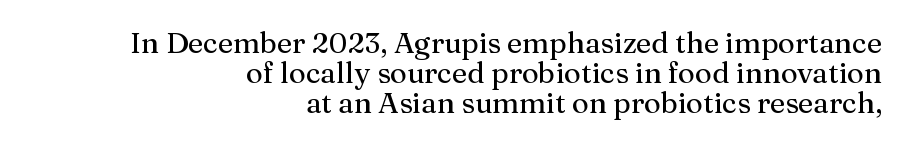
The image shows 29 px serif type, upright; set right-aligned, tight line spacing (1.04x), normal letter spacing, not underlined; medium stroke contrast and a medium x-height.
